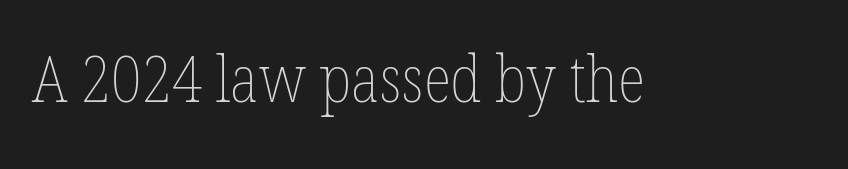
Ink coverage per letter is moderate at most. Posture: vertical. Unmarked baselines from the first word to the last. These lines are rendered in a variable-pitch font.
